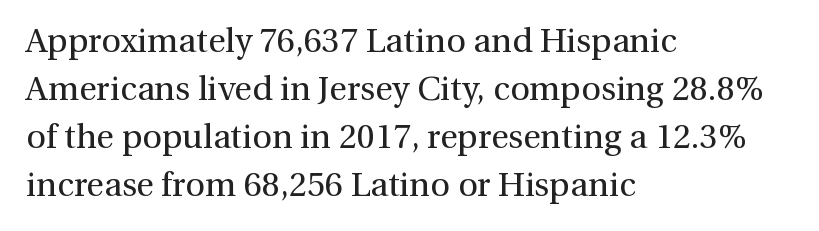
This is roman type, the default non-slanted kind. The gaps between neighbouring characters are ordinary and unremarkable. Yep, those are serifs on the letters. Vertical spacing — default. The typesetting does not lean heavy: it is not bold. Alignment: flush left.
